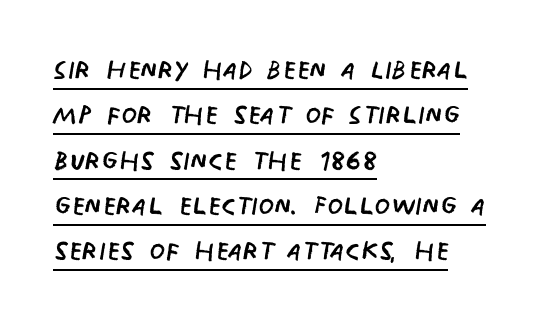
{"serif": "no", "bold": "no", "weight": "regular", "width": "condensed", "stroke_contrast": "low", "x_height": "large", "monospaced": "no", "underline": "yes", "align": "left", "line_spacing": "normal", "line_spacing_ratio": 1.26, "letter_spacing": "normal", "letter_spacing_em": 0.0, "glyph_px": 36}
